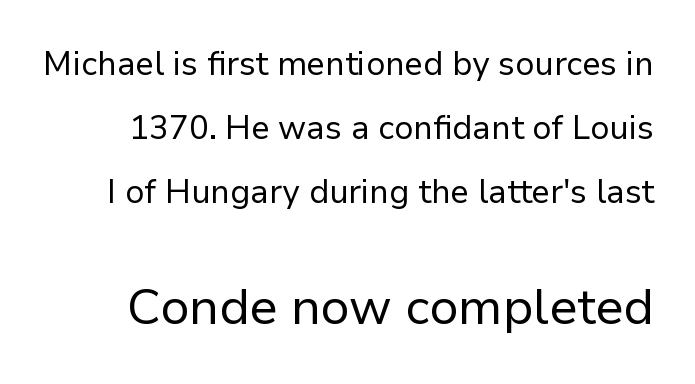
The image shows 50 px regular-weight sans-serif type, upright; set loose line spacing (1.94x), normal letter spacing, not underlined; the second (bottom) block is 1.52x larger; low stroke contrast and a medium x-height.
